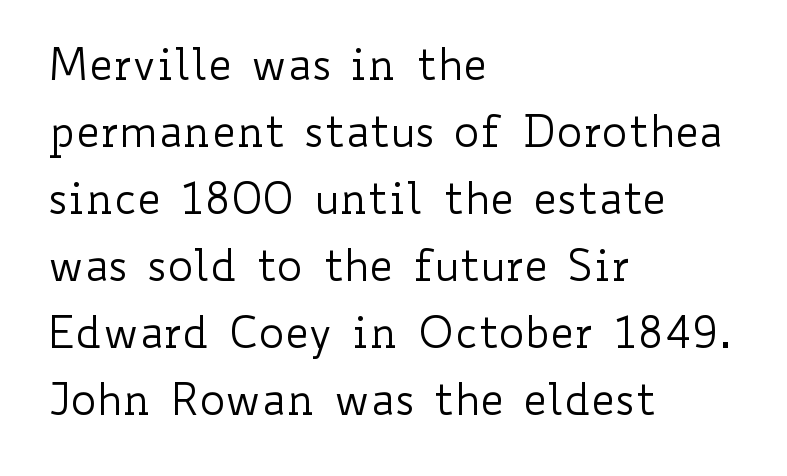
{"italic": "no", "bold": "no", "weight": "regular", "width": "wide", "stroke_contrast": "low", "x_height": "small", "monospaced": "no", "underline": "no", "align": "left", "line_spacing": "normal", "line_spacing_ratio": 1.56, "letter_spacing": "normal", "letter_spacing_em": 0.0, "glyph_px": 43}
